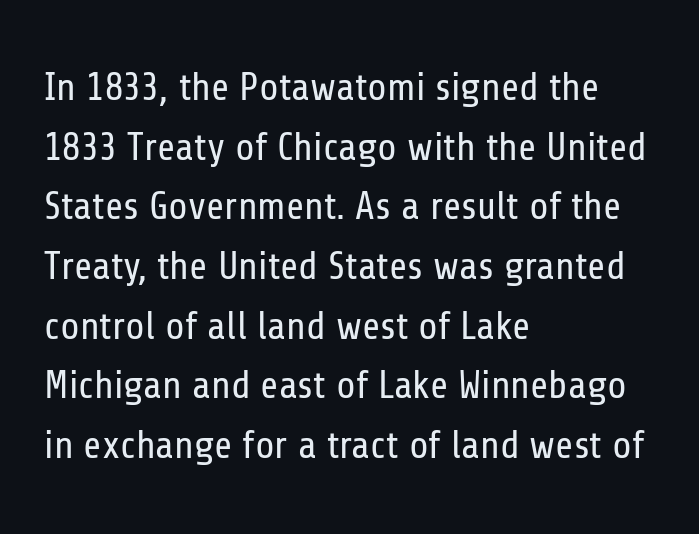
The image shows 39 px regular-weight, condensed sans-serif type, upright; set left-aligned, normal line spacing (1.53x), normal letter spacing, not underlined; low stroke contrast and a medium x-height.
